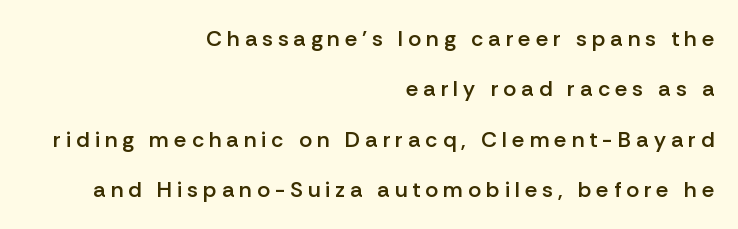
The image shows 22 px text type, upright; set right-aligned, loose line spacing (2.29x), unusually wide letter spacing (+0.23 em), not underlined.
